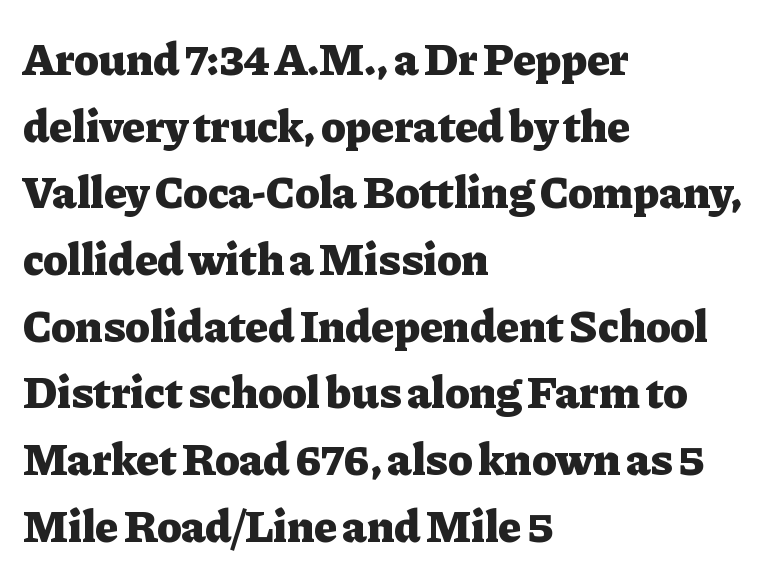
Q: Is the text bold? A: Yes.
Q: Is the text italic (slanted)? A: No, it is upright.
Q: Is the typeface a serif or a sans-serif typeface? A: Serif.
Q: Is the text underlined? A: No.
Q: How is the paragraph aligned? A: Left-aligned.
Q: Is the spacing between letters normal or unusually wide? A: Normal.
Q: Is the spacing between lines tight, normal or loose? A: Normal.
Q: Width (condensed, normal, or wide)? A: Normal.
Q: Stroke contrast? A: Low.
Q: x-height? A: Medium.
Q: Monospaced? A: No.
